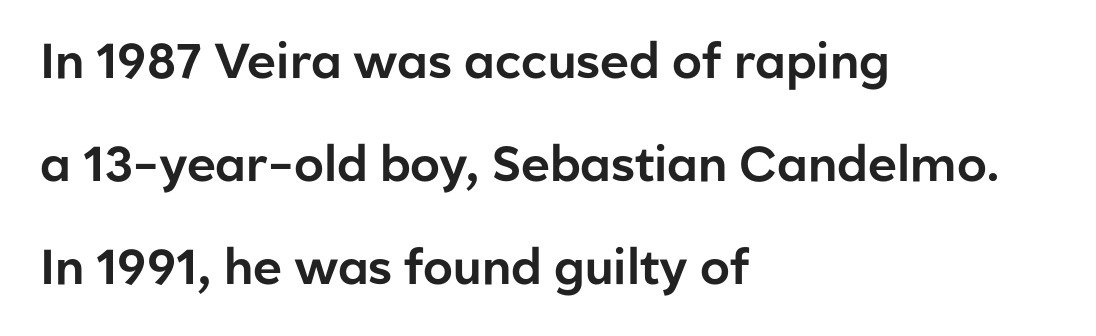
Q: Is the text italic (slanted)? A: No, it is upright.
Q: Is the typeface a serif or a sans-serif typeface? A: Sans-serif.
Q: Is the text underlined? A: No.
Q: How is the paragraph aligned? A: Left-aligned.
Q: Is the spacing between letters normal or unusually wide? A: Normal.
Q: Is the spacing between lines tight, normal or loose? A: Loose.
Q: Width (condensed, normal, or wide)? A: Normal.
Q: Stroke contrast? A: Low.
Q: x-height? A: Medium.
Q: Monospaced? A: No.
